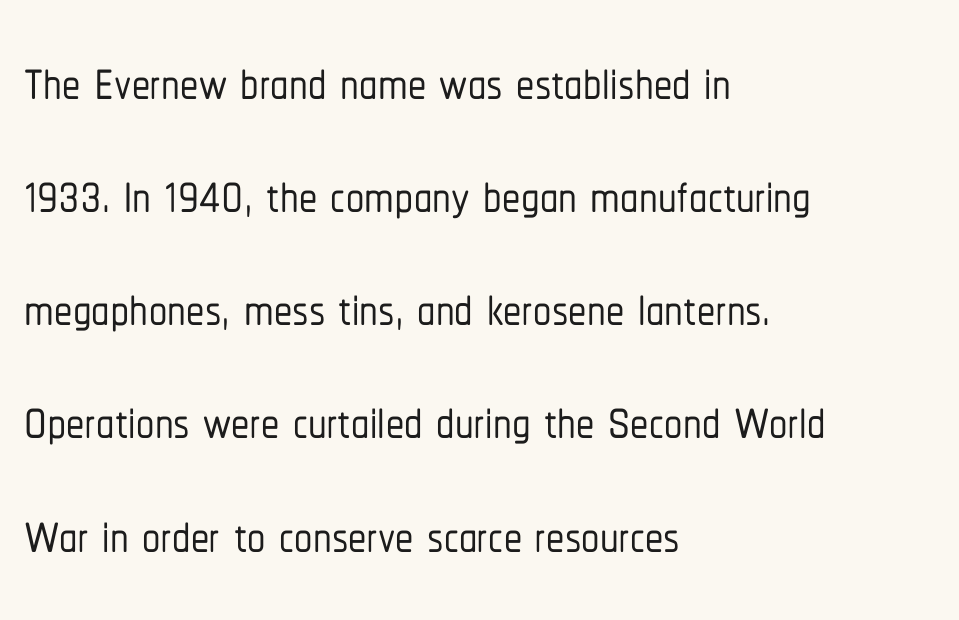
The image shows 73 px condensed sans-serif type, upright; set left-aligned, normal line spacing (1.55x), normal letter spacing, not underlined; low stroke contrast and a medium x-height.
